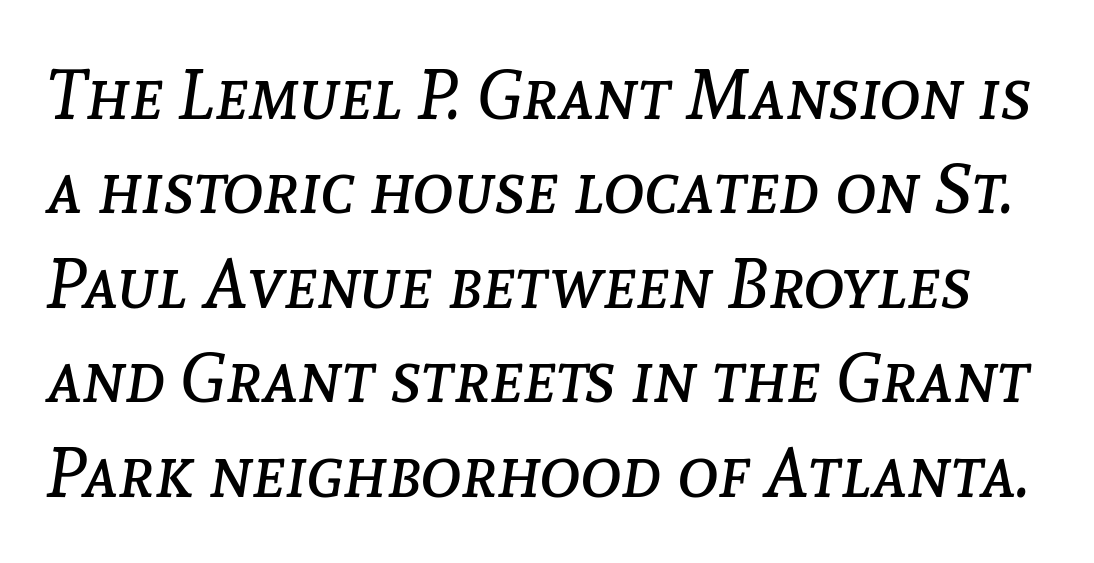
{"italic": "yes", "lean": "right", "slant_degrees": 8, "bold": "no", "weight": "regular", "width": "normal", "stroke_contrast": "low", "x_height": "medium", "monospaced": "no", "underline": "no", "line_spacing": "normal", "line_spacing_ratio": 1.35, "letter_spacing": "normal", "letter_spacing_em": 0.0, "glyph_px": 70}
